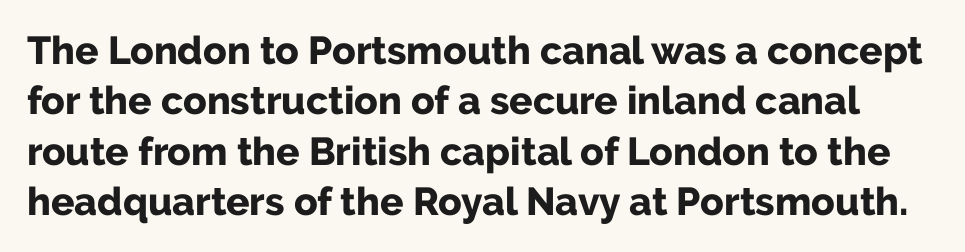
The image shows 39 px bold sans-serif type, upright; set normal line spacing (1.29x), normal letter spacing, not underlined; low stroke contrast and a medium x-height.
